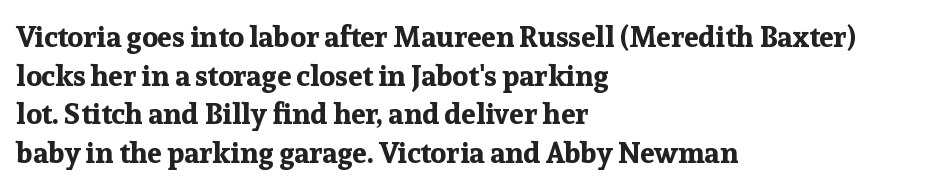
It's the straight-up-and-down kind of type. A student would call this left alignment; a typographer would say flush left, rag right. Each word holds together tightly as a unit, with standard inter-letter gaps. Heavy-handed strokes throughout: this text is bold. Regular leading. Decoration check: the copy has no underline.
